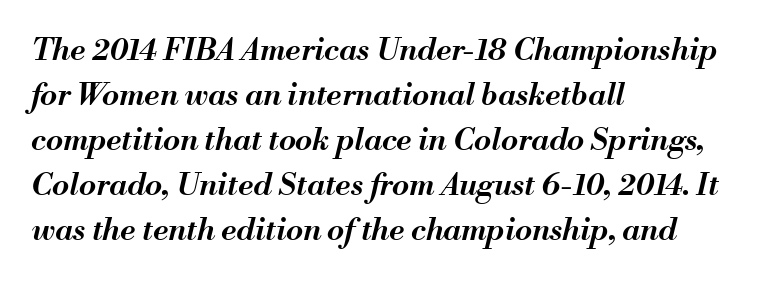
Q: Is the text bold? A: Semi-bold.
Q: Is the text italic (slanted)? A: Yes, it leans right by about 13 degrees.
Q: Is the text underlined? A: No.
Q: How is the paragraph aligned? A: Left-aligned.
Q: Is the spacing between letters normal or unusually wide? A: Normal.
Q: Is the spacing between lines tight, normal or loose? A: Normal.
Q: Width (condensed, normal, or wide)? A: Normal.
Q: Stroke contrast? A: Medium.
Q: x-height? A: Small.
Q: Monospaced? A: No.
